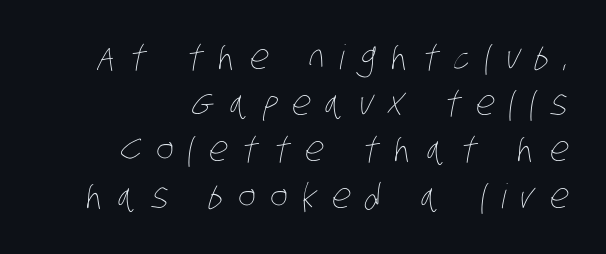
{"bold": "no", "weight": "thin", "width": "condensed", "stroke_contrast": "low", "x_height": "large", "monospaced": "no", "underline": "no", "line_spacing": "normal", "line_spacing_ratio": 1.36, "letter_spacing": "wide", "letter_spacing_em": 0.43, "glyph_px": 34}
